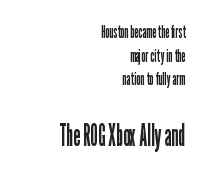
The letters stand straight up with perfectly vertical stems. The type is set solid horizontally, with unmodified tracking. The string is rendered with underlining switched off. No heavy texture on the line: the type isn't bold. Leading matches the norm, producing a regular column.
